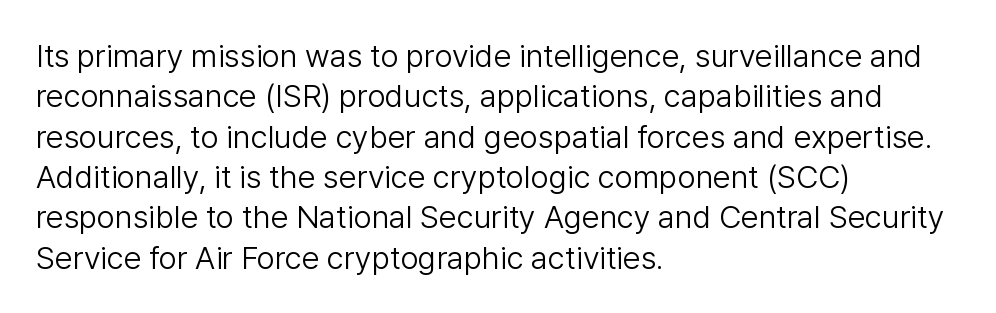
Q: Is the text bold? A: No.
Q: Is the text italic (slanted)? A: No, it is upright.
Q: Is the typeface a serif or a sans-serif typeface? A: Sans-serif.
Q: Is the text underlined? A: No.
Q: How is the paragraph aligned? A: Left-aligned.
Q: Is the spacing between letters normal or unusually wide? A: Normal.
Q: Is the spacing between lines tight, normal or loose? A: Normal.
Q: Width (condensed, normal, or wide)? A: Normal.
Q: Stroke contrast? A: Low.
Q: x-height? A: Medium.
Q: Monospaced? A: No.
